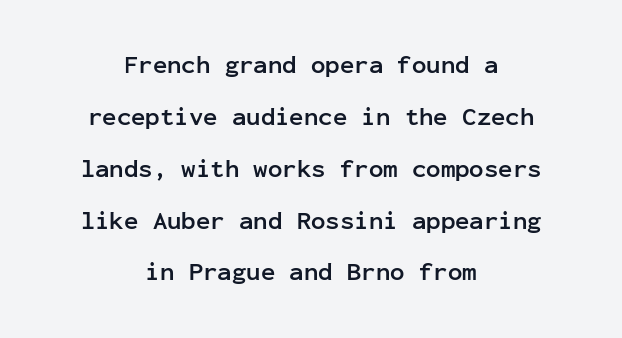
The image shows 24 px bold type, upright; set centered, loose line spacing (2.16x), normal letter spacing, not underlined.
